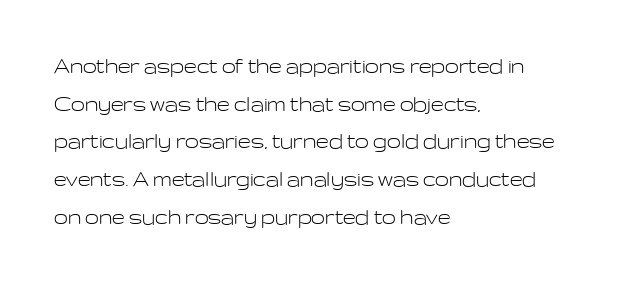
{"italic": "no", "bold": "no", "underline": "no", "align": "left", "line_spacing": "normal", "line_spacing_ratio": 1.51, "letter_spacing": "normal", "letter_spacing_em": 0.0, "glyph_px": 25}
